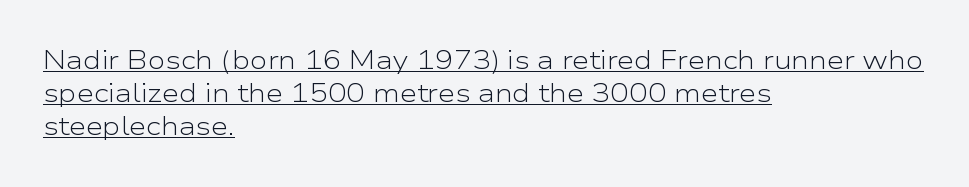
{"italic": "no", "bold": "no", "underline": "yes", "align": "left", "line_spacing": "normal", "line_spacing_ratio": 1.32, "letter_spacing": "normal", "letter_spacing_em": 0.0, "glyph_px": 25}
